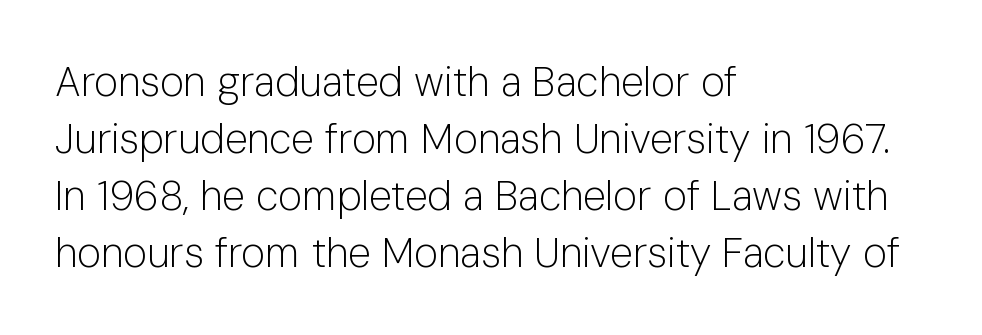
Caption: multi-line text, flush left, ragged right. The rendering shows plain stroke endings on the letterforms — a sans-serif design. Think standard paragraph weight, or any step lighter than that. Regular leading. The rendering keeps characters at their native spacing.
